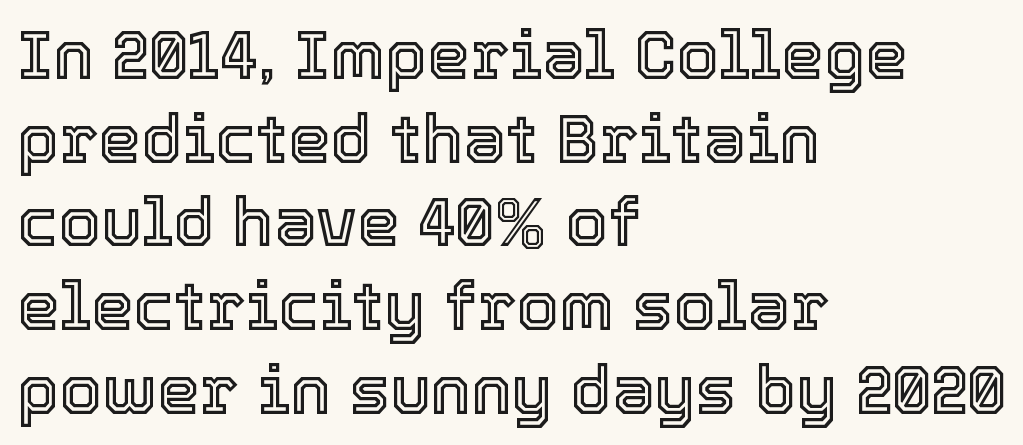
The image shows 68 px text type, upright; set left-aligned, line spacing 1.23x, normal letter spacing, not underlined; a medium x-height.
